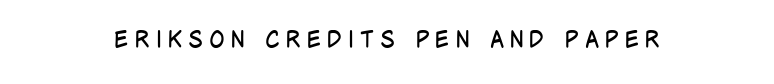
Type without underlining. Notice how the stems are strictly vertical — no italics here. Is the letter spacing exaggerated? Yes — the characters are pushed far apart. Heaviness? Minimal to ordinary, like unemphasized prose.
